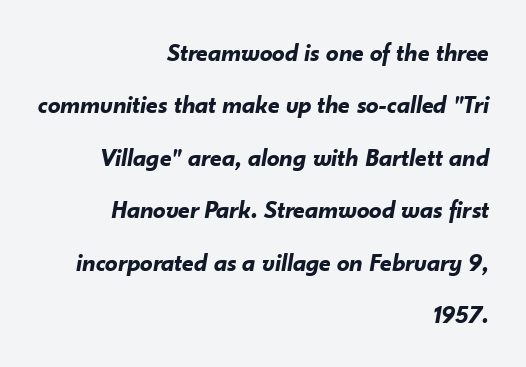
Reading down the block, your eye finds every line finishing at a fixed right position. If you drew a line through each stem, it would be angled. Line spacing here is loose. Type without underlining. This is heavy type, rendered in bold. There is no visible air inserted between adjacent glyphs.
